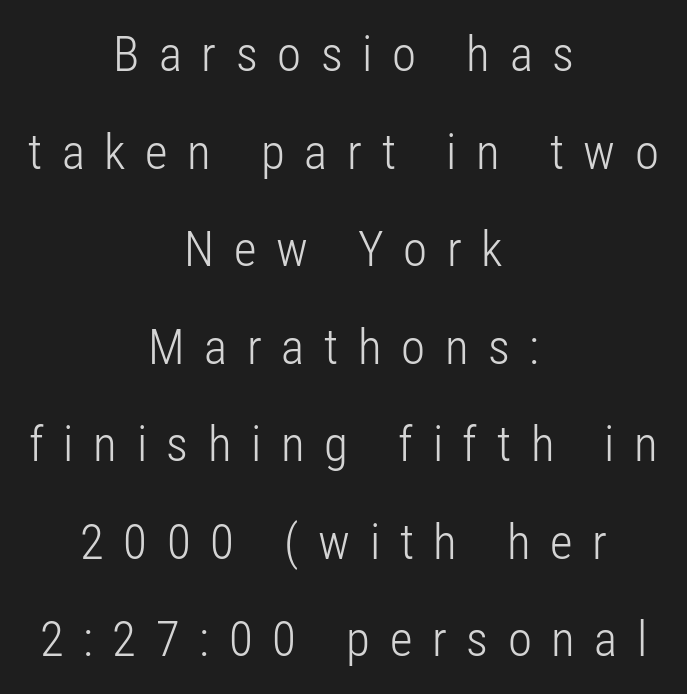
The image shows 49 px light, condensed sans-serif type, upright; set centered, loose line spacing (1.99x), unusually wide letter spacing (+0.4 em), not underlined; low stroke contrast and a medium x-height.
